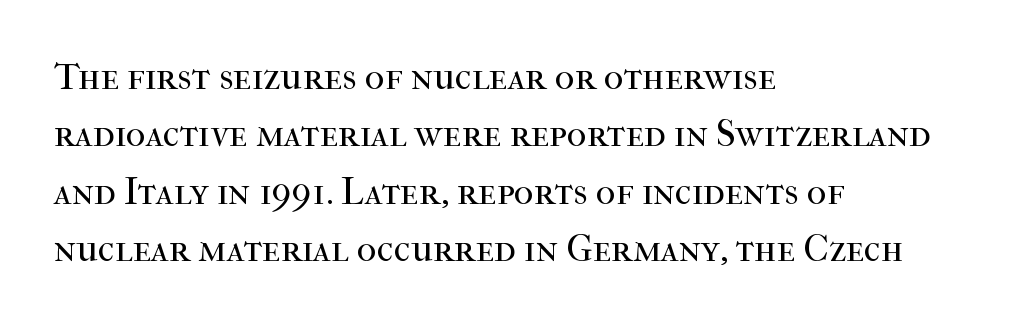
{"serif": "yes", "italic": "no", "bold": "no", "weight": "regular", "width": "normal", "stroke_contrast": "high", "x_height": "medium", "monospaced": "no", "underline": "no", "align": "left", "line_spacing": "normal", "line_spacing_ratio": 1.51, "letter_spacing": "normal", "letter_spacing_em": 0.0, "glyph_px": 38}
